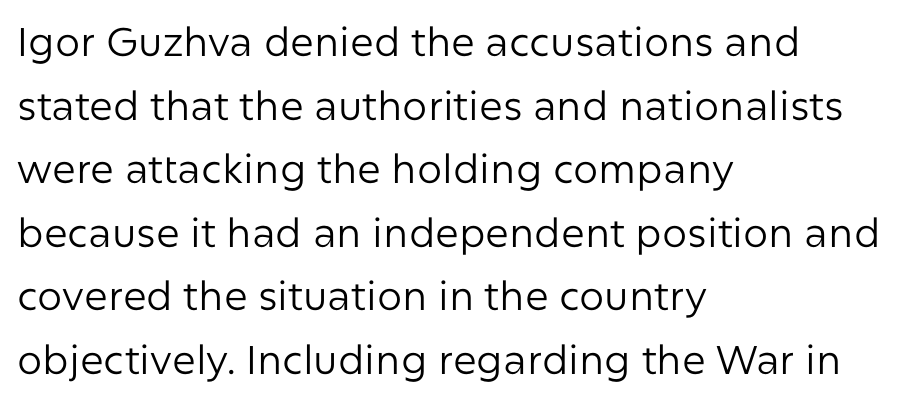
The image shows 40 px regular-weight sans-serif type, upright; set left-aligned, normal line spacing (1.59x), normal letter spacing, not underlined; low stroke contrast and a medium x-height.
